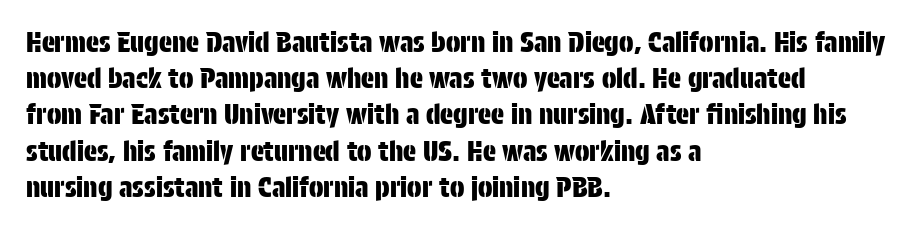
{"italic": "no", "underline": "no", "align": "left", "line_spacing": "normal", "line_spacing_ratio": 1.34, "letter_spacing": "normal", "letter_spacing_em": 0.0, "glyph_px": 27}
